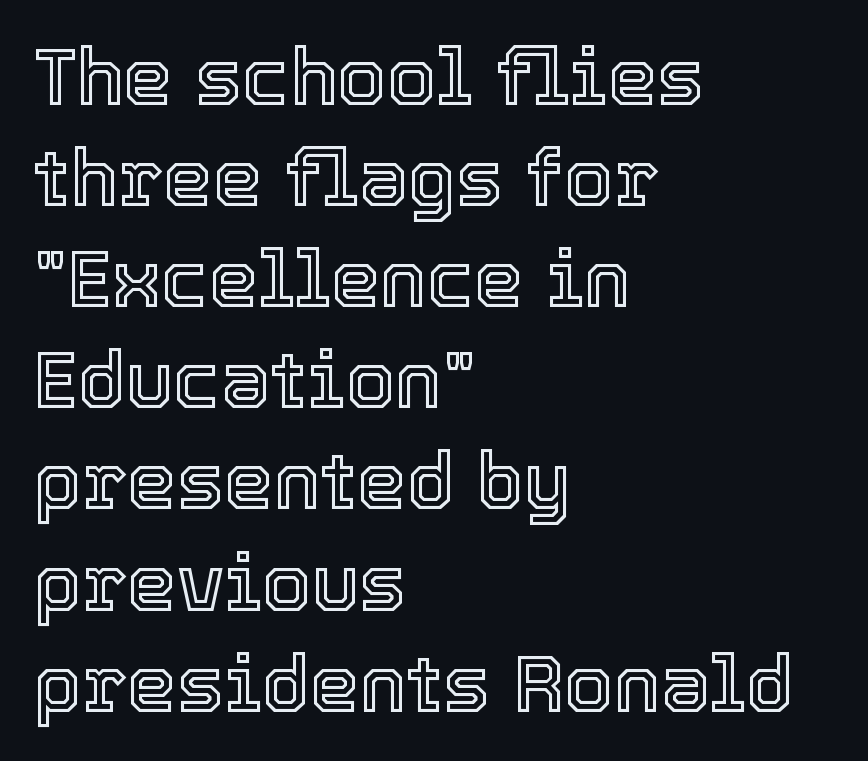
The image shows 79 px text type, upright; set left-aligned, normal line spacing (1.28x), normal letter spacing, not underlined; a medium x-height.
